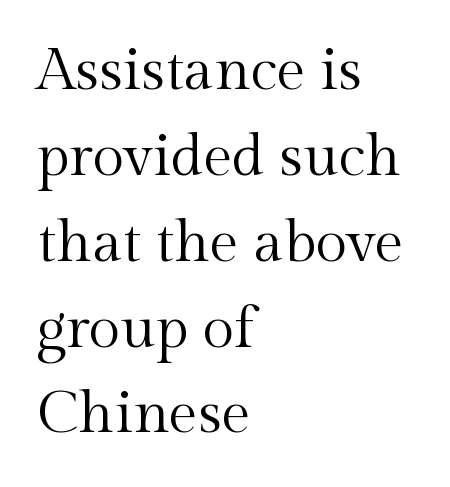
The image shows 58 px regular-weight serif type, upright; set left-aligned, normal line spacing (1.48x), normal letter spacing, not underlined; a medium x-height.
